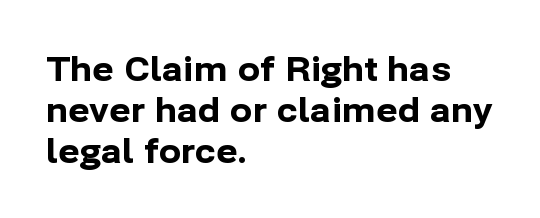
The image shows 33 px bold sans-serif type, upright; set left-aligned, line spacing 1.24x, normal letter spacing, not underlined; low stroke contrast and a medium x-height.
